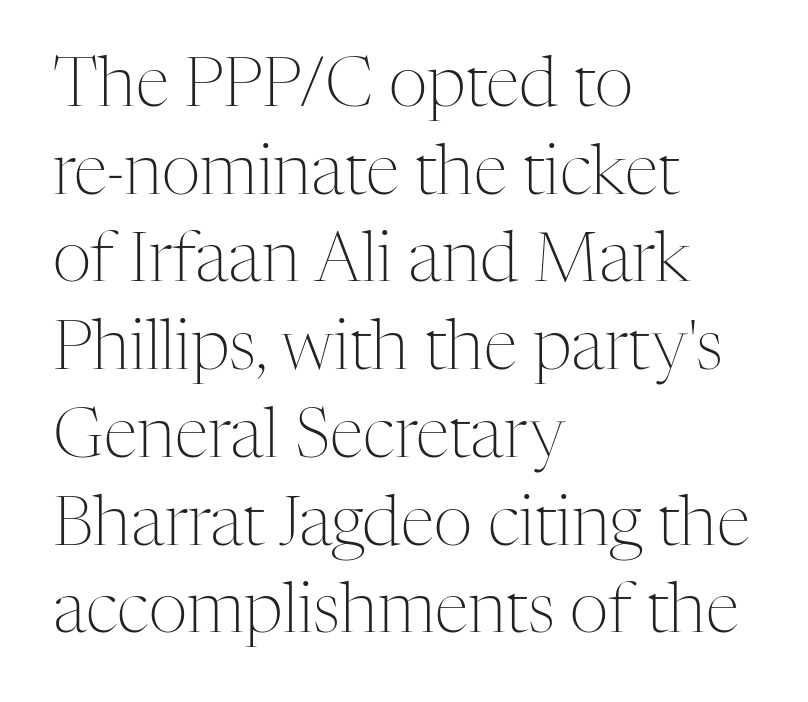
{"serif": "yes", "italic": "no", "bold": "no", "weight": "light", "width": "normal", "stroke_contrast": "medium", "x_height": "medium", "monospaced": "no", "underline": "no", "align": "left", "line_spacing": "normal", "line_spacing_ratio": 1.29, "letter_spacing": "normal", "letter_spacing_em": 0.0, "glyph_px": 68}
